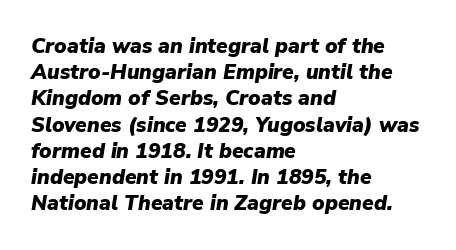
The image shows 21 px bold type, italic (leaning right); set left-aligned, normal line spacing (1.25x), normal letter spacing, not underlined.
